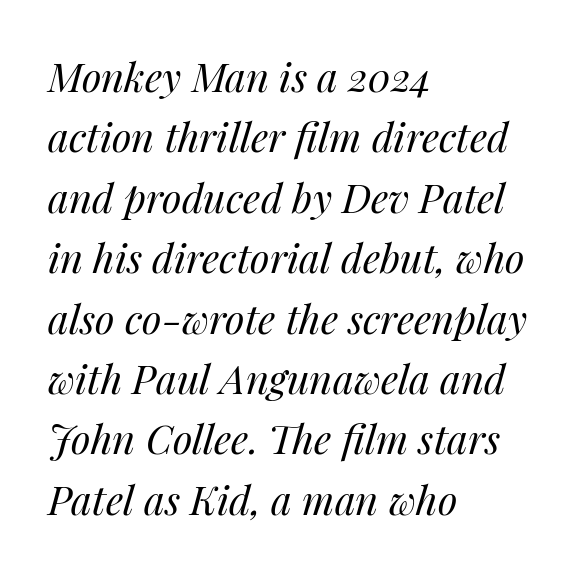
Italic? Definitely — the glyphs are oblique. Line spacing here is normal. The lines are quadded left. Does extra space separate the letters? No, they use regular spacing. Plain, unruled lines of type.
